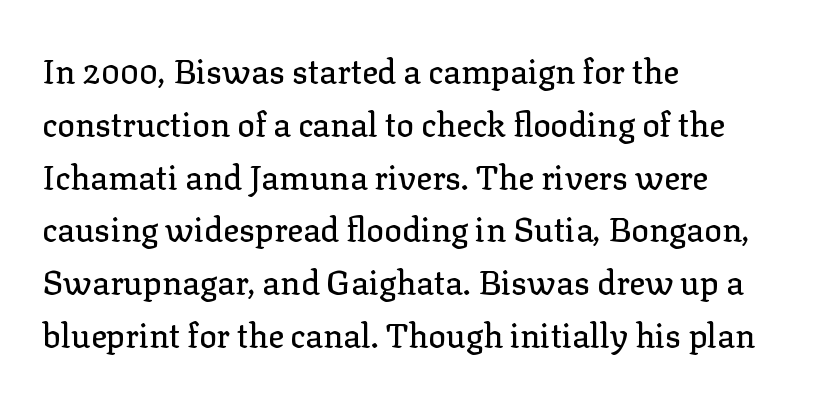
{"serif": "yes", "italic": "no", "width": "normal", "stroke_contrast": "low", "x_height": "medium", "monospaced": "no", "underline": "no", "align": "left", "line_spacing": "normal", "line_spacing_ratio": 1.6, "letter_spacing": "normal", "letter_spacing_em": 0.0, "glyph_px": 33}
